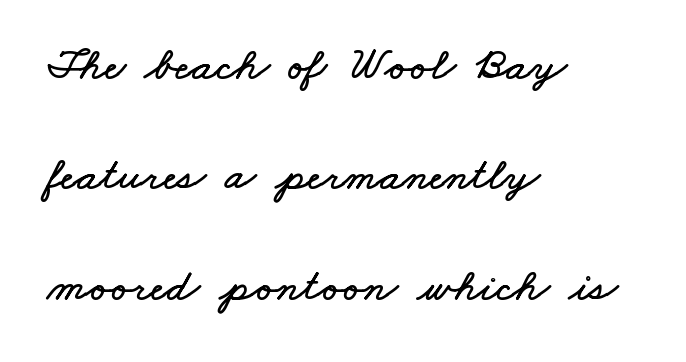
The image shows 46 px wide type; set left-aligned, loose line spacing (2.4x), normal letter spacing, not underlined; low stroke contrast and a small x-height.
